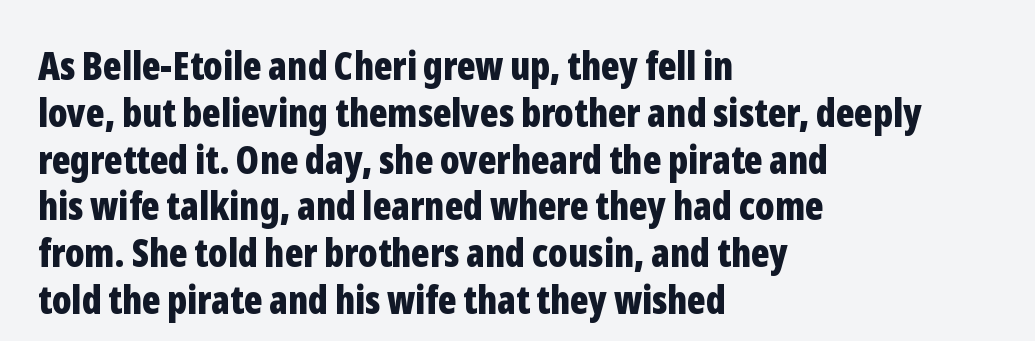
This rendering features lettering with no underline. A sans-serif font was chosen for this passage. The passage shown is typed in a proportional face where columns would drift. Upright lettering throughout. Compared with a centered layout, this one pins lines to the left instead. The gaps between neighbouring characters are ordinary and unremarkable.
